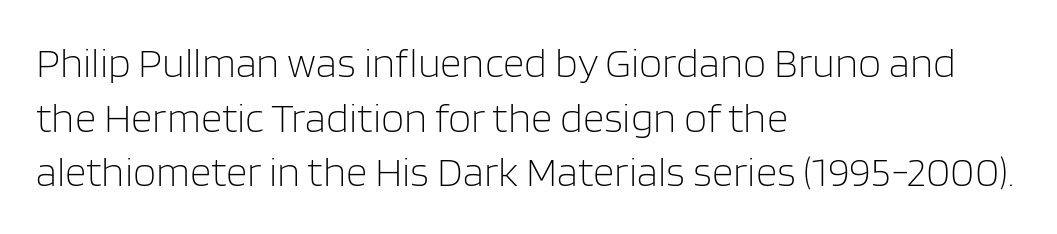
Is this a heavy cut? Hardly; it is regular or lighter. Left-aligned paragraph, ragged on the right. Quick note: interline space is typical. The horizontal fit of the characters is conventional and even.
